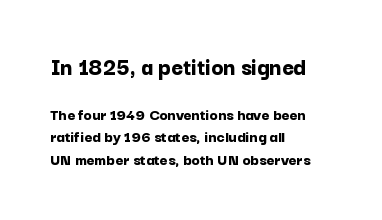
A typesetter would mark this as roman, not italic. Default kerning and tracking; the words read as compact shapes. Successive baselines arrive at the customary interval. Each line starts at the same left margin while the right side varies. The area under the type is left untouched. The first block has been scaled up relative to the second.
